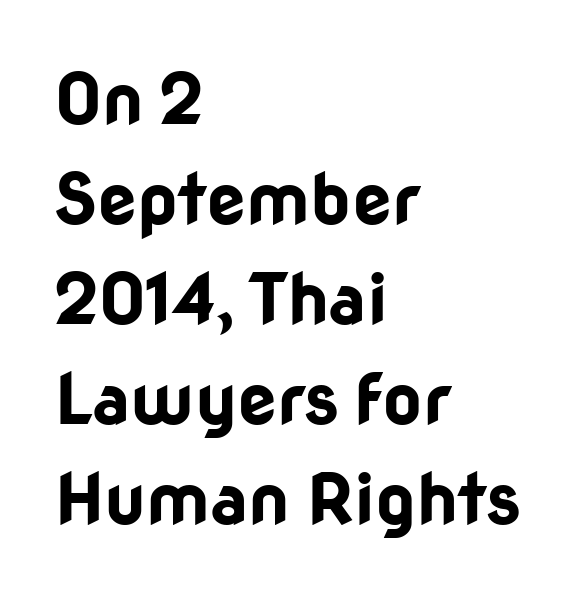
Here the designer chose a conventional face with non-uniform glyph widths. The sample has been set heavy, in full bold. Notice how descenders clear the ascenders below comfortably — that's standard leading. A typesetter would mark this as roman, not italic.
